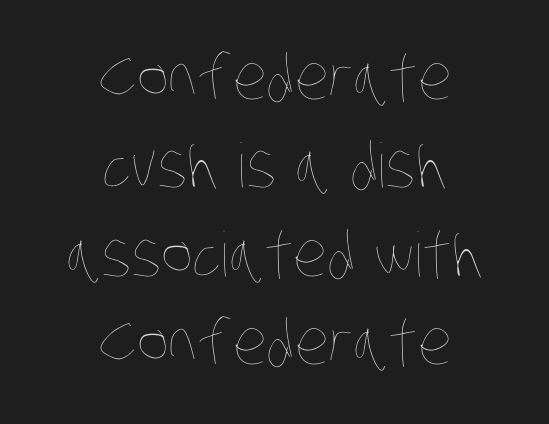
This reads as an unemphasized weight, regular at the heaviest. Caption: standard tracking, unaltered. Underline: absent. Leftover space on each line is divided equally before and after the words. The rendering uses natural spacing where letterforms have individual widths. The leading is moderate, giving the passage an even texture.
